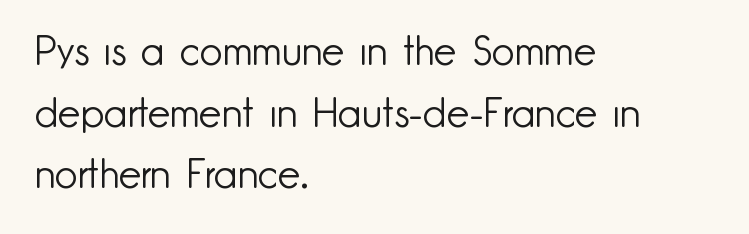
Q: Is the text bold? A: No.
Q: Is the text italic (slanted)? A: No, it is upright.
Q: Is the typeface a serif or a sans-serif typeface? A: Sans-serif.
Q: Is the text underlined? A: No.
Q: How is the paragraph aligned? A: Left-aligned.
Q: Is the spacing between letters normal or unusually wide? A: Normal.
Q: Is the spacing between lines tight, normal or loose? A: Normal.
Q: Width (condensed, normal, or wide)? A: Normal.
Q: Stroke contrast? A: Low.
Q: x-height? A: Small.
Q: Monospaced? A: No.
